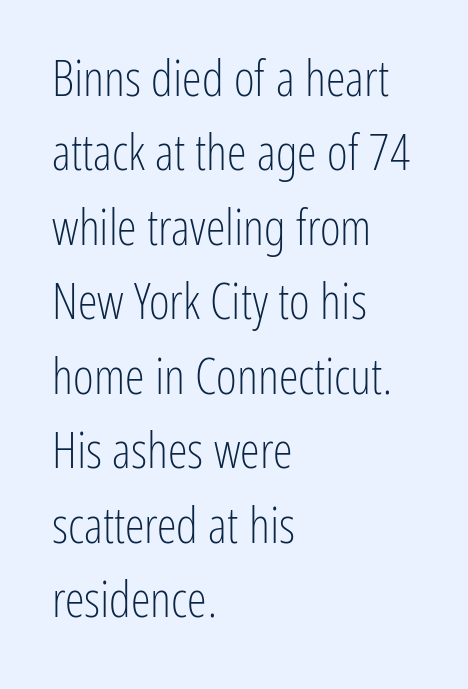
{"serif": "no", "italic": "no", "bold": "no", "weight": "light", "width": "condensed", "stroke_contrast": "low", "x_height": "medium", "monospaced": "no", "underline": "no", "align": "left", "line_spacing": "normal", "line_spacing_ratio": 1.49, "letter_spacing": "normal", "letter_spacing_em": 0.0, "glyph_px": 50}
